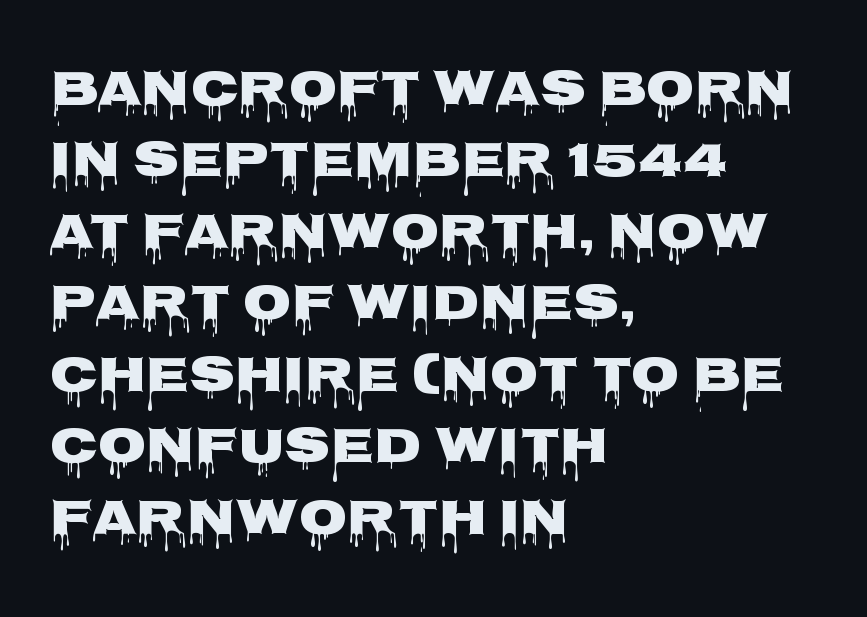
{"serif": "no", "italic": "no", "width": "wide", "stroke_contrast": "low", "x_height": "large", "monospaced": "no", "underline": "no", "align": "left", "line_spacing": "normal", "line_spacing_ratio": 1.43, "letter_spacing": "normal", "letter_spacing_em": 0.0, "glyph_px": 50}
